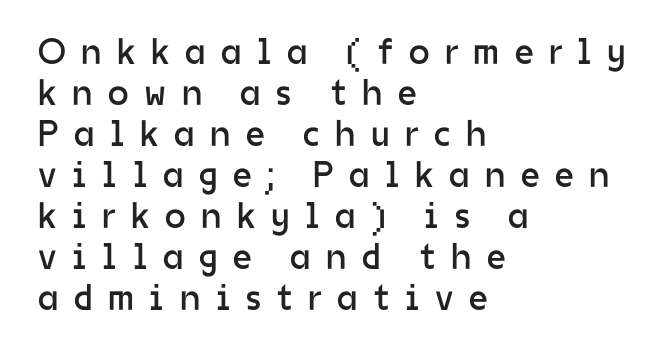
{"serif": "no", "italic": "no", "bold": "no", "weight": "regular", "width": "normal", "stroke_contrast": "low", "x_height": "medium", "monospaced": "no", "underline": "no", "align": "left", "line_spacing": "tight", "line_spacing_ratio": 1.11, "letter_spacing": "wide", "letter_spacing_em": 0.42, "glyph_px": 37}
